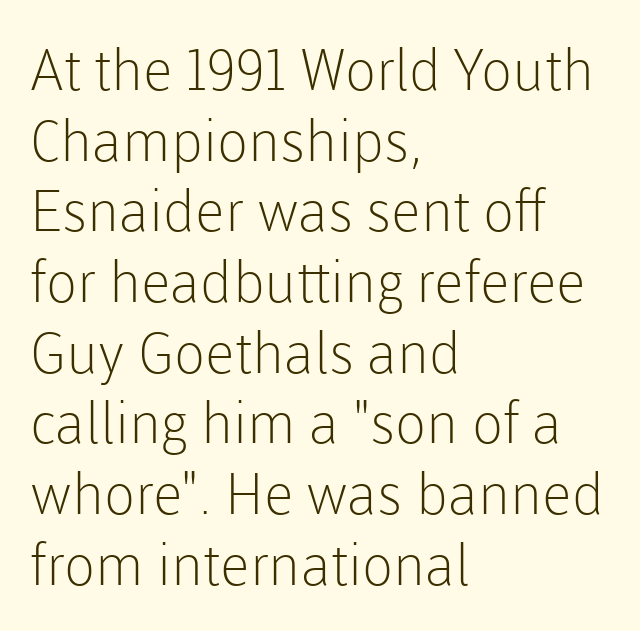
The image shows 57 px light sans-serif type, upright; set left-aligned, line spacing 1.24x, normal letter spacing, not underlined; low stroke contrast and a medium x-height.
